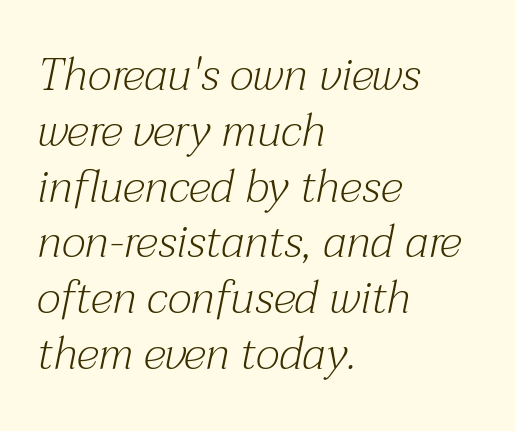
The image shows 45 px light serif type, italic (leaning right); set left-aligned, line spacing 1.24x, normal letter spacing, not underlined; medium stroke contrast and a medium x-height.
